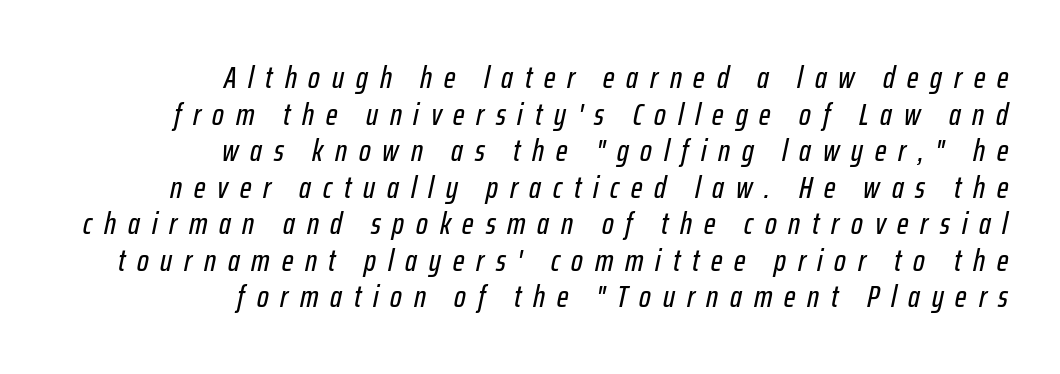
When letters slant like this, we call the style italic. Is the letter spacing exaggerated? Yes — the characters are pushed far apart. Proportional: the letters do not fall into vertical columns. The specimen omits any rule beneath the text block's lines. Line endings align vertically; line beginnings do not.
